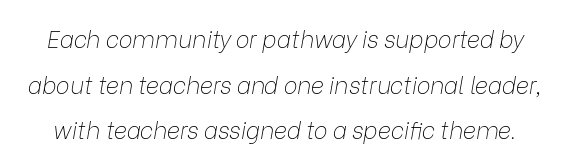
The image shows 23 px text type, italic (leaning right); set loose line spacing (1.98x), normal letter spacing, not underlined.
